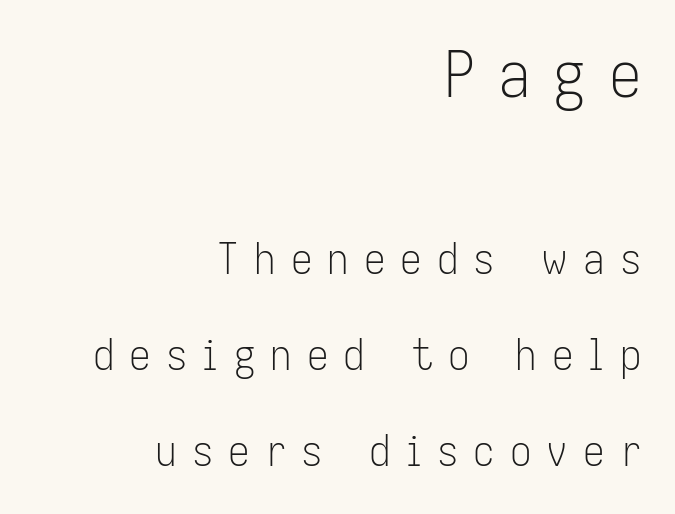
Horizontal bands of white between lines are thick stripes. Teacher's note: observe the even right margin — that is flush-right alignment. Block one is the big one; block two sits smaller underneath. Here the designer chose a conventional face with non-uniform glyph widths.
